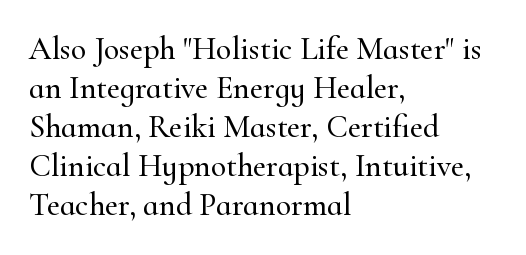
{"serif": "yes", "italic": "no", "width": "normal", "stroke_contrast": "high", "x_height": "small", "monospaced": "no", "underline": "no", "align": "left", "line_spacing_ratio": 1.22, "letter_spacing": "normal", "letter_spacing_em": 0.0, "glyph_px": 32}
